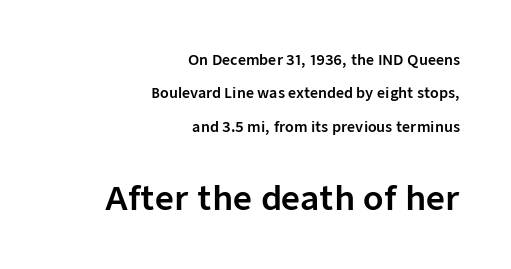
{"serif": "no", "italic": "no", "width": "normal", "stroke_contrast": "low", "x_height": "medium", "monospaced": "no", "underline": "no", "align": "right", "line_spacing": "loose", "line_spacing_ratio": 2.39, "letter_spacing": "normal", "letter_spacing_em": 0.0, "larger_block": "second", "size_ratio": 2.36, "glyph_px": 33}
